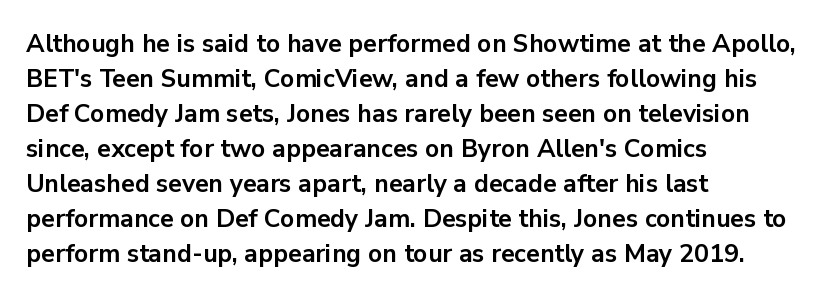
Nope, not italic — everything's standing straight. Regular leading. Teacher's note: observe the even left margin — that is flush-left alignment. The space beneath each line is pristine and unruled. Glyph-to-glyph distance matches everyday printed text.
